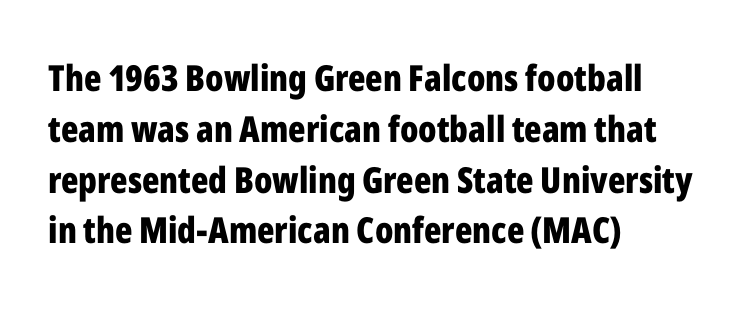
The image shows 36 px bold, condensed sans-serif type, upright; set left-aligned, normal line spacing (1.41x), normal letter spacing, not underlined; low stroke contrast and a medium x-height.
